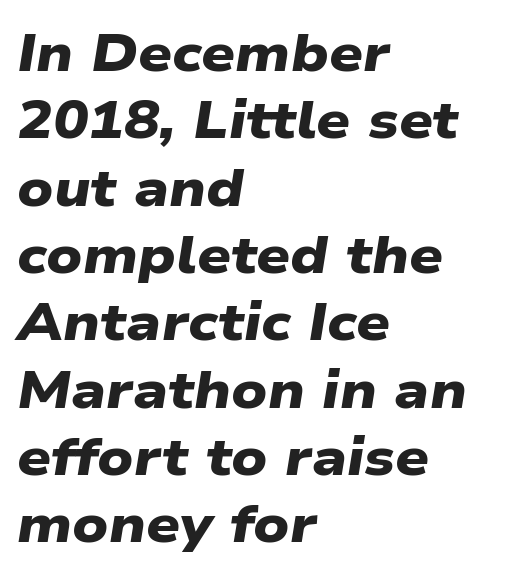
{"serif": "no", "bold": "yes", "weight": "heavy", "width": "wide", "stroke_contrast": "low", "x_height": "medium", "monospaced": "no", "underline": "no", "align": "left", "line_spacing": "normal", "line_spacing_ratio": 1.27, "letter_spacing": "normal", "letter_spacing_em": 0.0, "glyph_px": 53}
